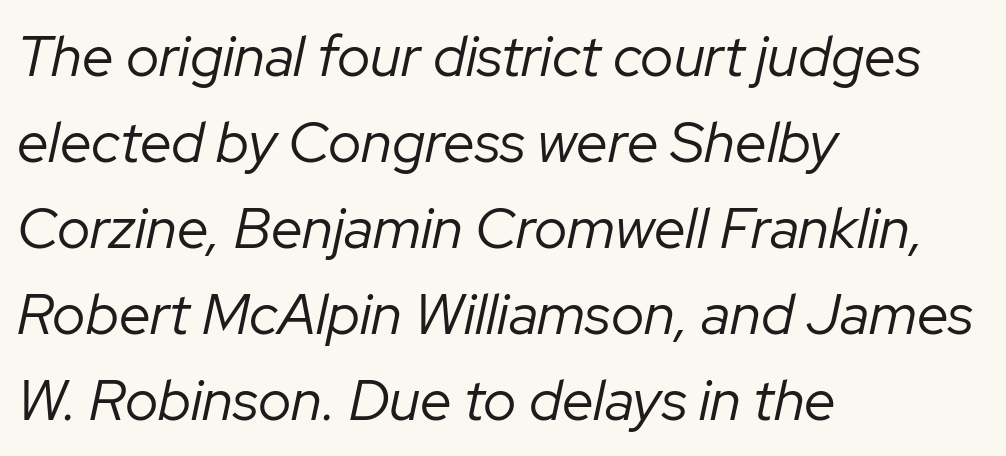
{"italic": "yes", "lean": "right", "slant_degrees": 12, "bold": "no", "weight": "regular", "width": "normal", "stroke_contrast": "low", "x_height": "medium", "monospaced": "no", "underline": "no", "align": "left", "line_spacing": "normal", "line_spacing_ratio": 1.51, "letter_spacing": "normal", "letter_spacing_em": 0.0, "glyph_px": 57}
